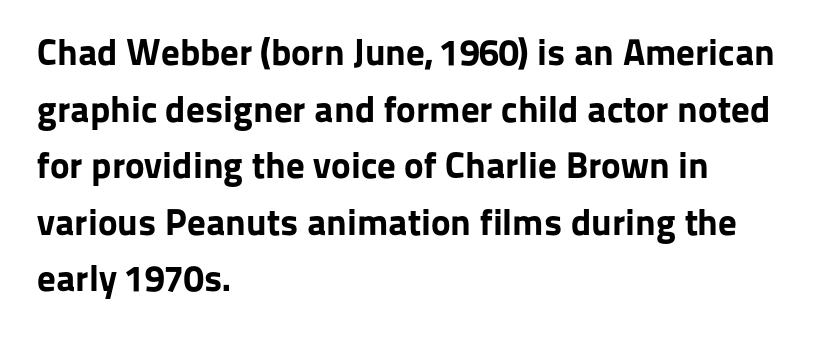
{"serif": "no", "italic": "no", "bold": "yes", "weight": "bold", "width": "normal", "stroke_contrast": "low", "x_height": "medium", "monospaced": "no", "underline": "no", "align": "left", "line_spacing": "normal", "line_spacing_ratio": 1.53, "letter_spacing": "normal", "letter_spacing_em": 0.0, "glyph_px": 37}
